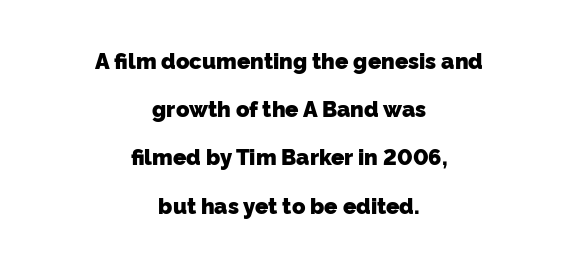
One-word summary of the alignment: center. A typesetter would call this zero additional tracking. One glance says open: line gaps are wider than usual. Anything drawn beneath the words? Only blank space. The glyphs have the mass of a bold cut.
